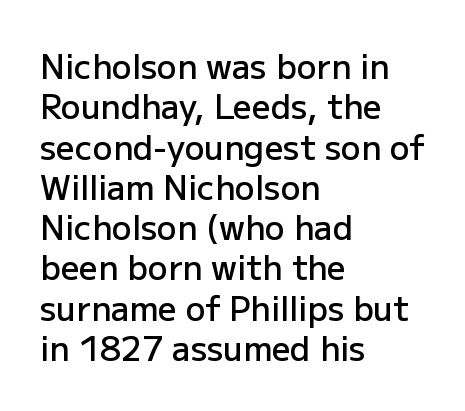
The image shows 33 px semibold sans-serif type, upright; set left-aligned, line spacing 1.22x, normal letter spacing, not underlined; low stroke contrast and a medium x-height.
